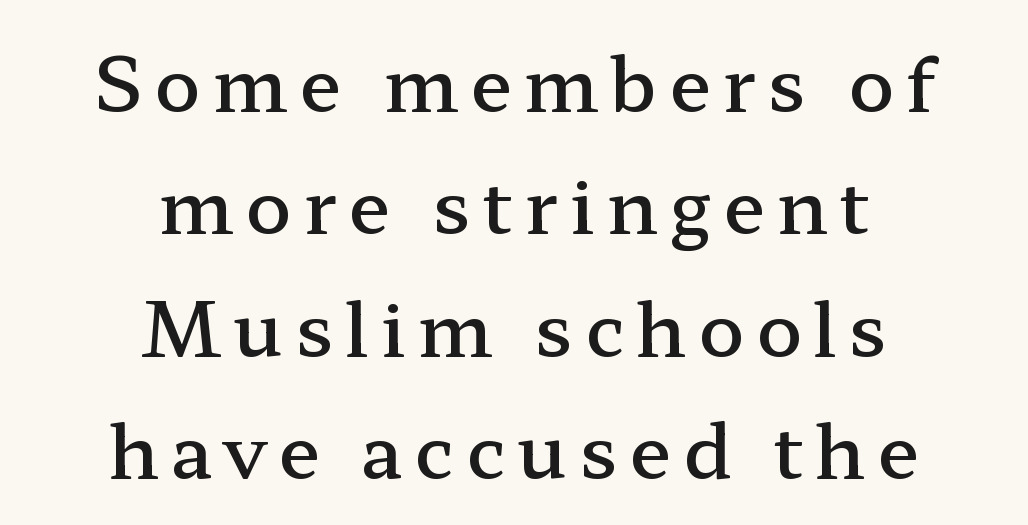
Visually the block forms a symmetrical silhouette, jagged on both flanks. The area under the type is left untouched. One glance says typical: line gaps are just what's usual. Note the varied advance widths — an 'i' is clearly narrower than an 'm'. Typographic density is moderately raised because the face is semibold.
